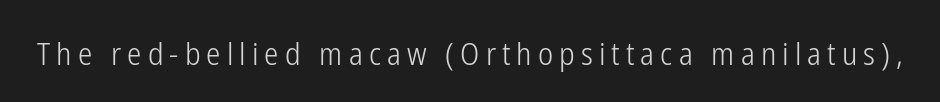
The image shows 32 px light, condensed sans-serif type, upright; set not underlined; low stroke contrast and a medium x-height.
